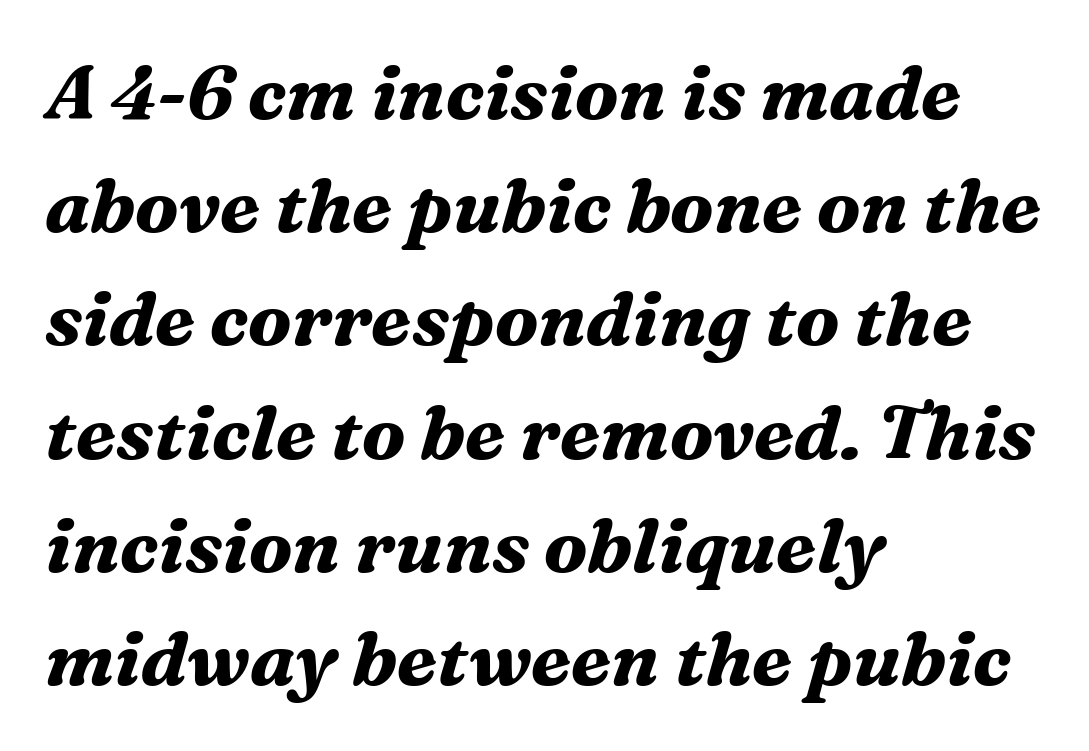
The image shows 75 px bold serif type, italic (leaning right); set left-aligned, normal line spacing (1.51x), normal letter spacing, not underlined; medium stroke contrast and a medium x-height.
